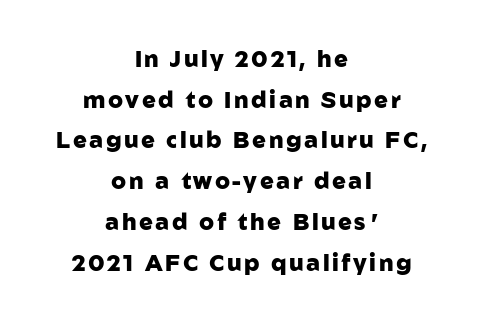
Q: Is the text bold? A: Yes.
Q: Is the text italic (slanted)? A: No, it is upright.
Q: Is the text underlined? A: No.
Q: How is the paragraph aligned? A: Centered.
